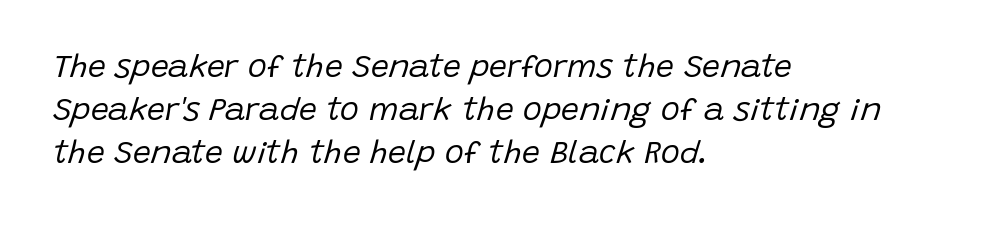
The image shows 32 px regular-weight type, italic (leaning right); set left-aligned, normal line spacing (1.35x), normal letter spacing, not underlined; low stroke contrast and a large x-height.
